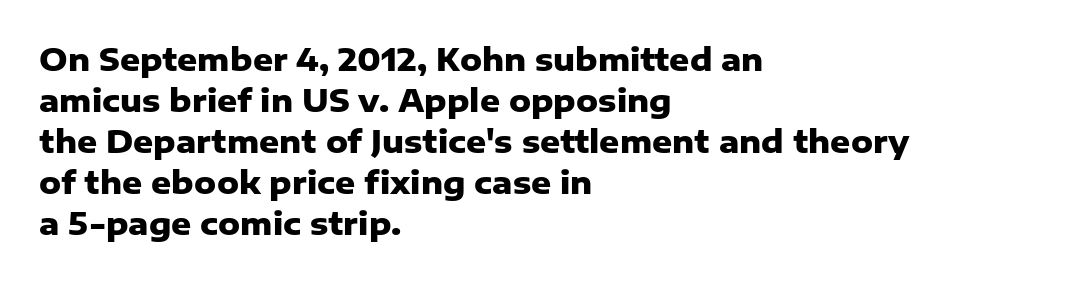
Q: Is the text bold? A: Yes.
Q: Is the text italic (slanted)? A: No, it is upright.
Q: Is the typeface a serif or a sans-serif typeface? A: Sans-serif.
Q: Is the text underlined? A: No.
Q: How is the paragraph aligned? A: Left-aligned.
Q: Is the spacing between letters normal or unusually wide? A: Normal.
Q: Is the spacing between lines tight, normal or loose? A: Normal.
Q: Width (condensed, normal, or wide)? A: Normal.
Q: Stroke contrast? A: Low.
Q: x-height? A: Medium.
Q: Monospaced? A: No.
